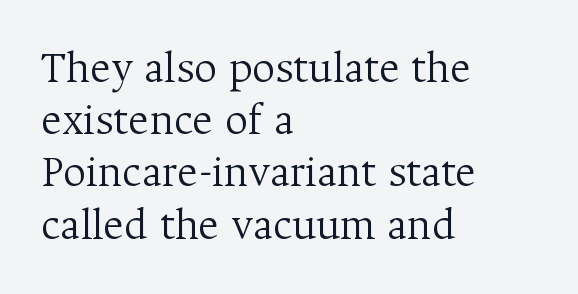
Q: Is the text bold? A: No.
Q: Is the text italic (slanted)? A: No, it is upright.
Q: Is the typeface a serif or a sans-serif typeface? A: Serif.
Q: Is the text underlined? A: No.
Q: How is the paragraph aligned? A: Left-aligned.
Q: Is the spacing between letters normal or unusually wide? A: Normal.
Q: Width (condensed, normal, or wide)? A: Normal.
Q: Stroke contrast? A: Medium.
Q: x-height? A: Medium.
Q: Monospaced? A: No.
